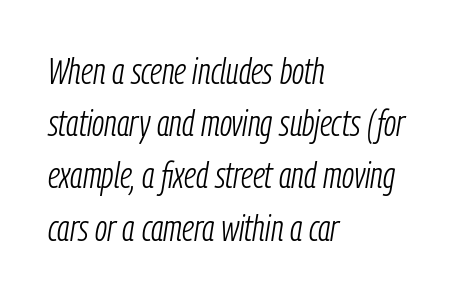
The image shows 37 px light, condensed type, italic (leaning right); set left-aligned, normal line spacing (1.41x), normal letter spacing, not underlined; low stroke contrast and a medium x-height.
